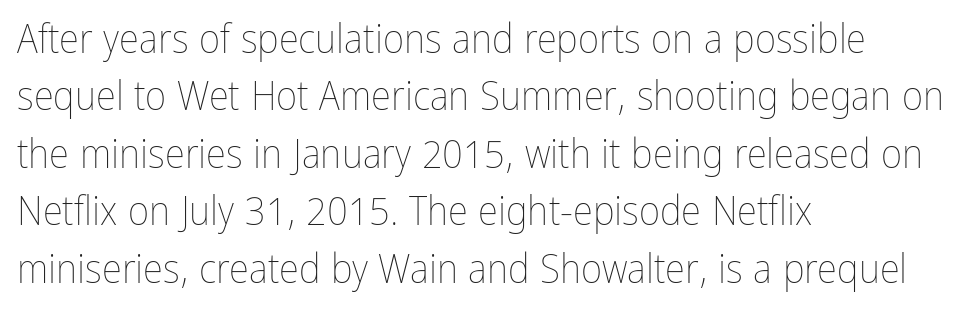
The image shows 41 px thin, condensed type, upright; set left-aligned, normal line spacing (1.4x), normal letter spacing, not underlined; low stroke contrast and a medium x-height.
